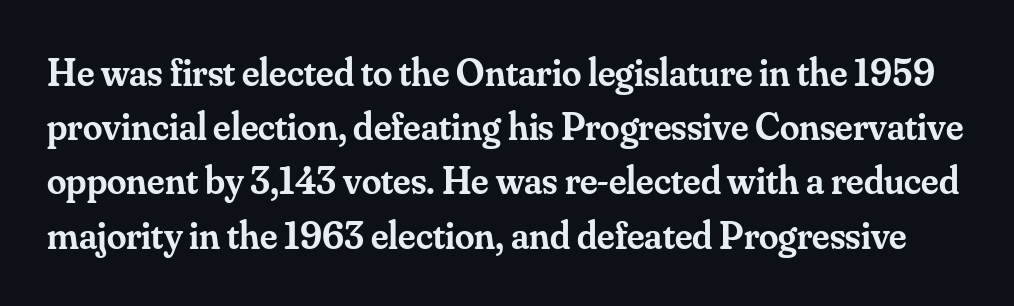
The image shows 39 px semibold serif type, upright; set normal line spacing (1.39x), normal letter spacing, not underlined; medium stroke contrast and a small x-height.
